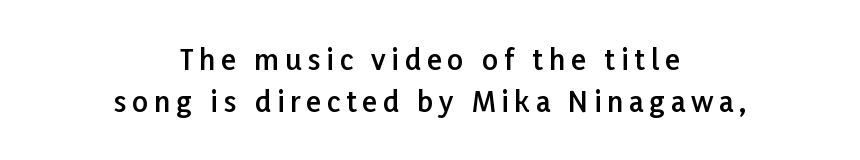
No word sits above an underline. This is sans-serif lettering, the kind often seen on screens and signage. A roman cut, with each character standing at attention. Each line is balanced around a shared central axis.
